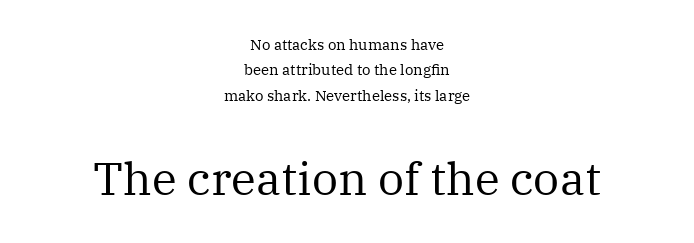
The image shows 46 px regular-weight serif type, upright; set centered, normal line spacing (1.7x), normal letter spacing, not underlined; the second (bottom) block is 3.07x larger; medium stroke contrast and a medium x-height.
